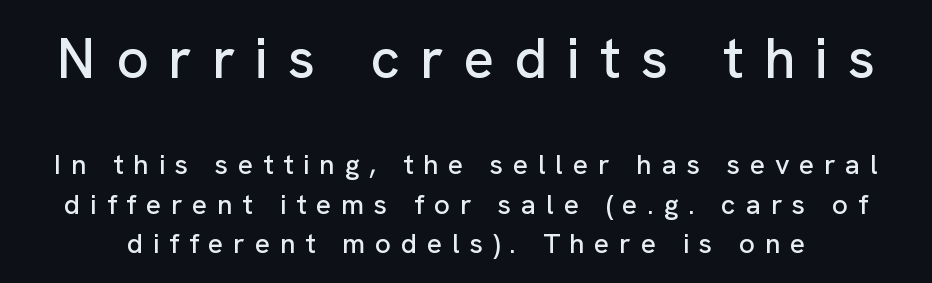
{"serif": "no", "italic": "no", "width": "normal", "stroke_contrast": "low", "x_height": "medium", "monospaced": "no", "underline": "no", "line_spacing": "normal", "line_spacing_ratio": 1.4, "letter_spacing": "wide", "letter_spacing_em": 0.35, "larger_block": "first", "size_ratio": 2.04, "glyph_px": 57}
